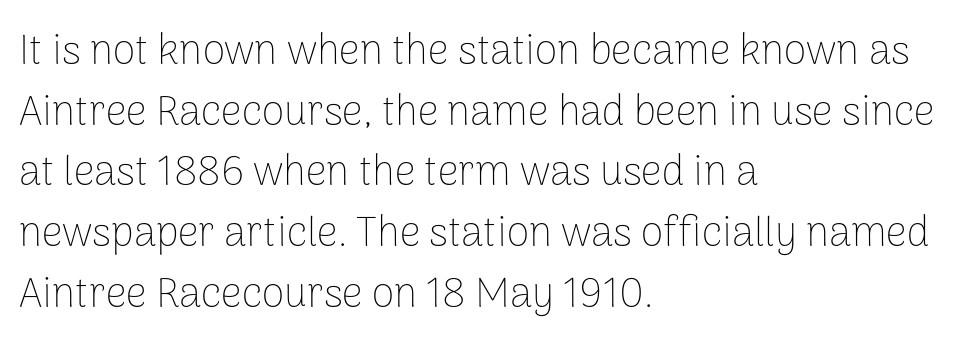
{"serif": "no", "italic": "no", "bold": "no", "weight": "thin", "width": "normal", "stroke_contrast": "low", "x_height": "medium", "monospaced": "no", "underline": "no", "align": "left", "line_spacing": "normal", "line_spacing_ratio": 1.48, "letter_spacing": "normal", "letter_spacing_em": 0.0, "glyph_px": 41}
